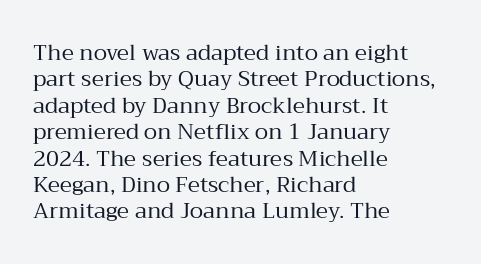
This sample uses an upright cut, with every glyph sitting square on the baseline. Underlining? Definitely not there. Heaviness? Minimal to ordinary, like unemphasized prose. Short note: letters normally spaced. Where is the straight margin? On the left.
